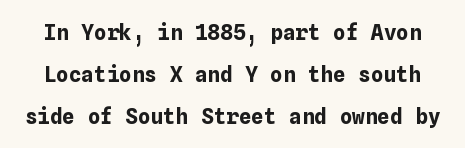
Q: Is the text bold? A: Yes.
Q: Is the text italic (slanted)? A: No, it is upright.
Q: Is the text underlined? A: No.
Q: Is the spacing between letters normal or unusually wide? A: Normal.
Q: Is the spacing between lines tight, normal or loose? A: Loose.
